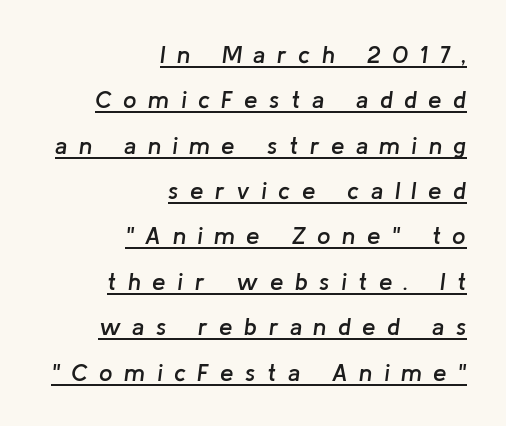
{"italic": "yes", "lean": "right", "slant_degrees": 8, "bold": "semi", "underline": "yes", "align": "right", "line_spacing_ratio": 1.89, "letter_spacing": "wide", "letter_spacing_em": 0.48, "glyph_px": 24}
